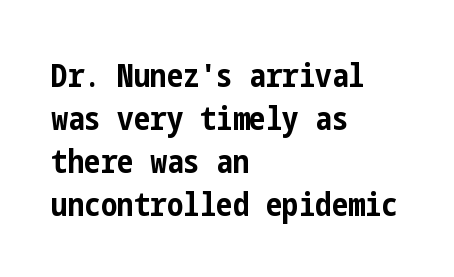
The image shows 33 px bold, condensed sans-serif type, upright; set left-aligned, normal line spacing (1.3x), normal letter spacing, not underlined; low stroke contrast and a medium x-height.
